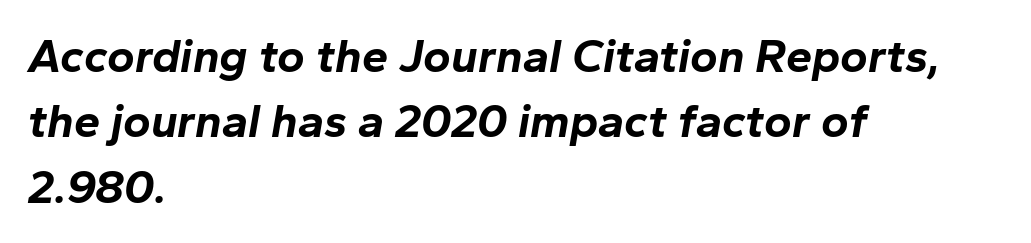
Q: Is the text bold? A: Yes.
Q: Is the text italic (slanted)? A: Yes, it leans right by about 10 degrees.
Q: Is the text underlined? A: No.
Q: How is the paragraph aligned? A: Left-aligned.
Q: Is the spacing between letters normal or unusually wide? A: Normal.
Q: Is the spacing between lines tight, normal or loose? A: Normal.
Q: Width (condensed, normal, or wide)? A: Normal.
Q: Stroke contrast? A: Low.
Q: x-height? A: Medium.
Q: Monospaced? A: No.
